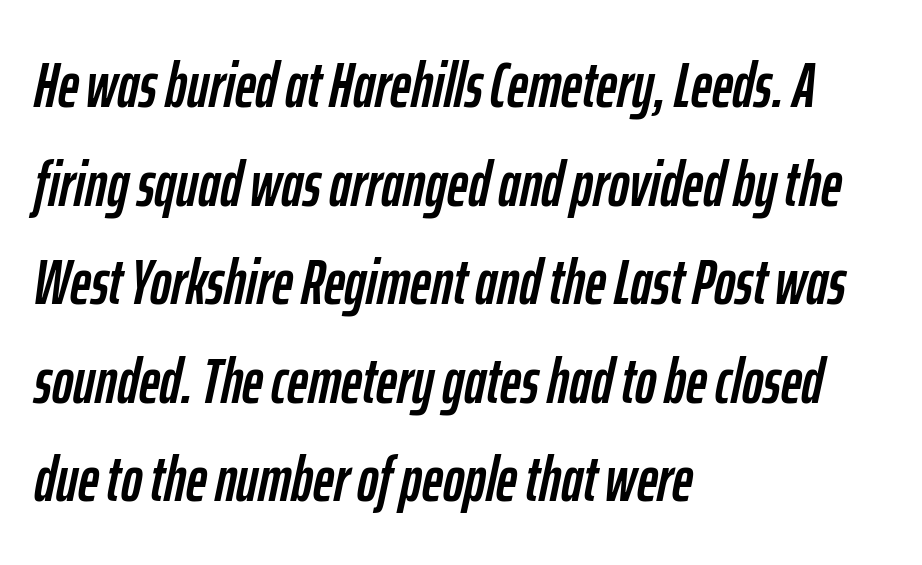
{"italic": "yes", "lean": "right", "slant_degrees": 12, "width": "condensed", "stroke_contrast": "low", "x_height": "medium", "monospaced": "no", "underline": "no", "align": "left", "line_spacing": "normal", "line_spacing_ratio": 1.54, "letter_spacing": "normal", "letter_spacing_em": 0.0, "glyph_px": 64}
